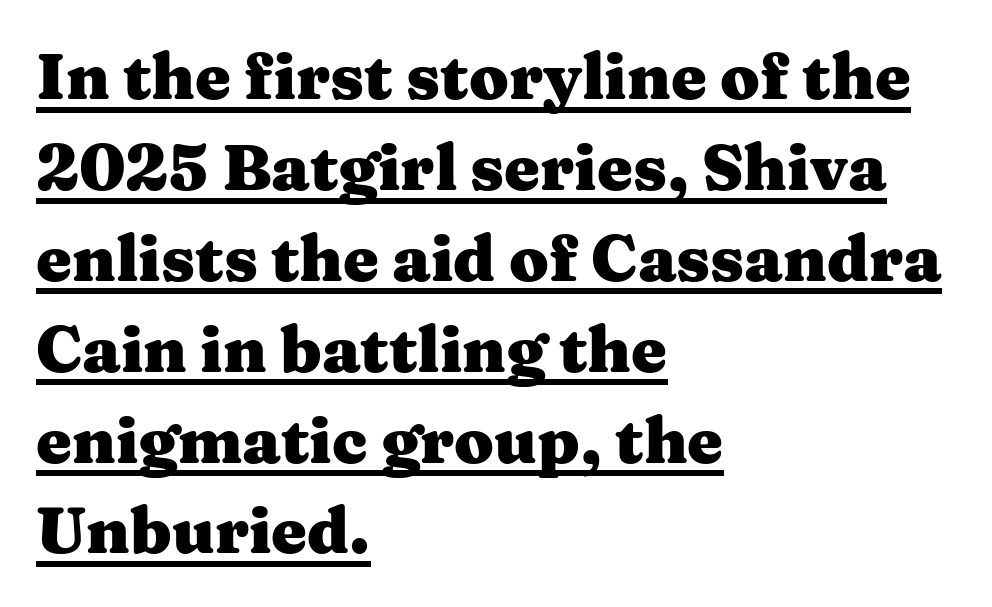
{"serif": "yes", "italic": "no", "bold": "yes", "weight": "heavy", "width": "wide", "stroke_contrast": "medium", "x_height": "medium", "monospaced": "no", "underline": "yes", "align": "left", "line_spacing": "normal", "line_spacing_ratio": 1.42, "letter_spacing": "normal", "letter_spacing_em": 0.0, "glyph_px": 64}
